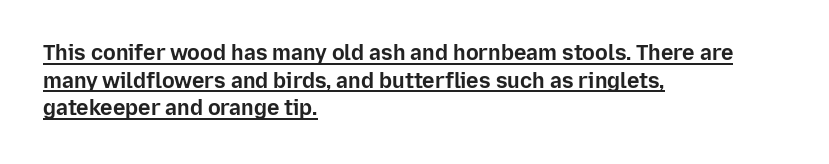
The image shows 21 px bold type, upright; set left-aligned, normal line spacing (1.32x), normal letter spacing, underlined.
